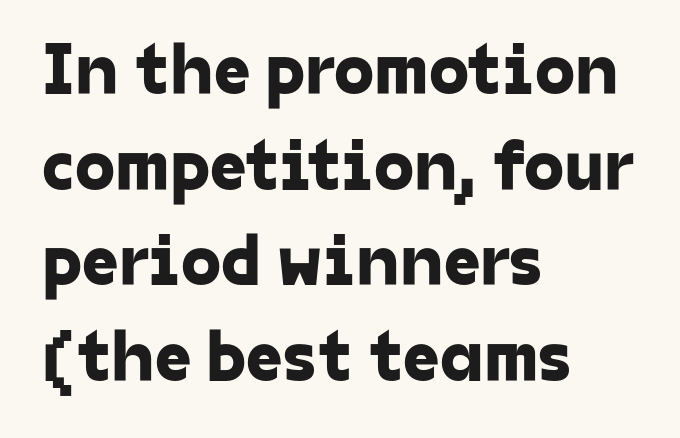
Q: Is the typeface a serif or a sans-serif typeface? A: Sans-serif.
Q: Is the text underlined? A: No.
Q: How is the paragraph aligned? A: Left-aligned.
Q: Is the spacing between letters normal or unusually wide? A: Normal.
Q: Is the spacing between lines tight, normal or loose? A: Normal.
Q: Width (condensed, normal, or wide)? A: Normal.
Q: Stroke contrast? A: Low.
Q: x-height? A: Medium.
Q: Monospaced? A: No.
